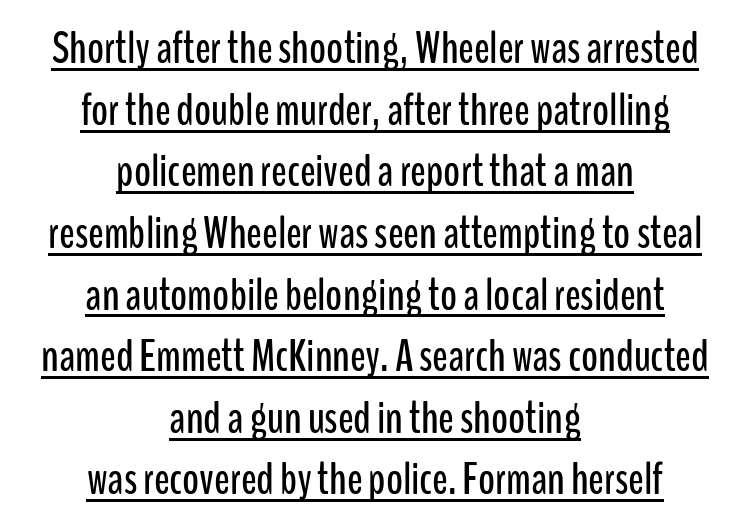
Visually the block forms a symmetrical silhouette, jagged on both flanks. Note the varied advance widths — an 'i' is clearly narrower than an 'm'. The passage shown has conventional tracking throughout. Vertically, the passage feels balanced, rows spaced as you'd expect. A typographer would call this underscored text.
